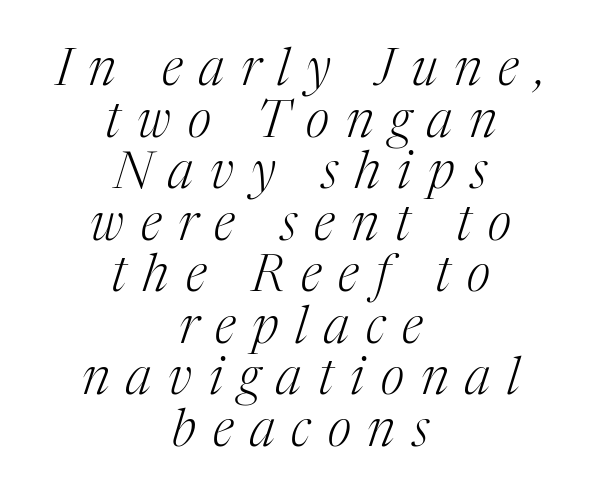
The image shows 51 px light serif type, italic (leaning right); set centered, tight line spacing (1.01x), unusually wide letter spacing (+0.33 em), not underlined; medium stroke contrast and a medium x-height.
